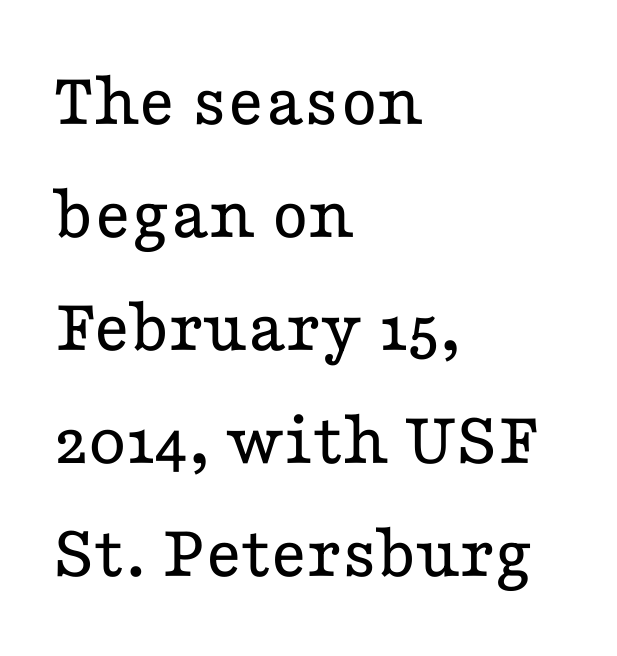
{"serif": "yes", "italic": "no", "bold": "no", "weight": "regular", "width": "wide", "stroke_contrast": "low", "x_height": "medium", "monospaced": "no", "underline": "no", "align": "left", "line_spacing": "normal", "line_spacing_ratio": 1.45, "letter_spacing": "normal", "letter_spacing_em": 0.0, "glyph_px": 78}
